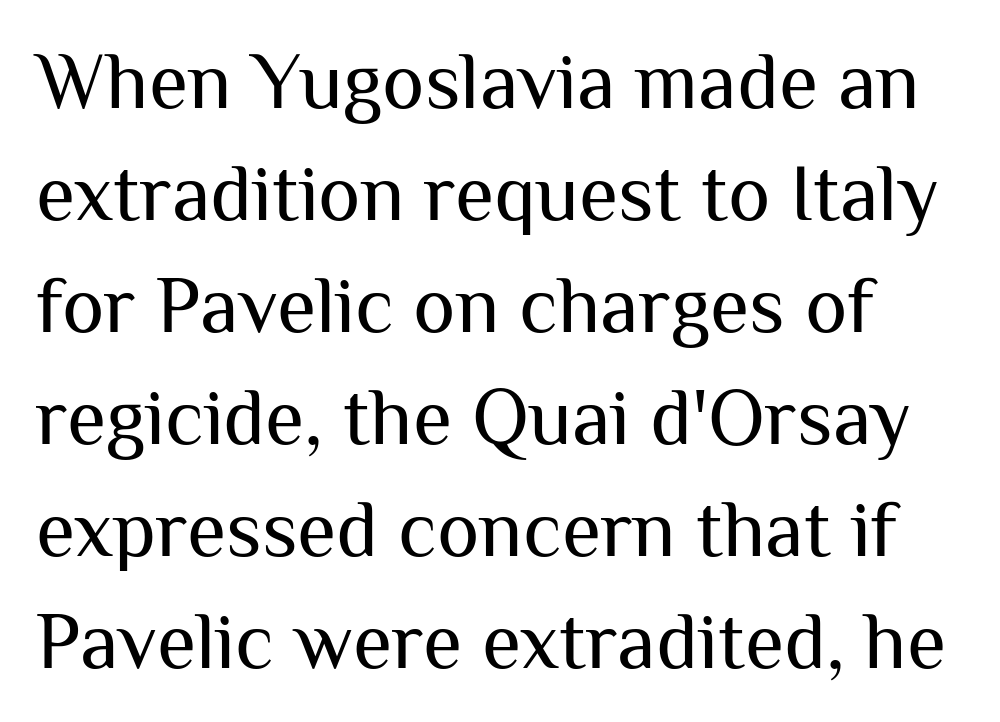
The image shows 80 px regular-weight sans-serif type, upright; set normal line spacing (1.4x), normal letter spacing, not underlined; medium stroke contrast and a medium x-height.
